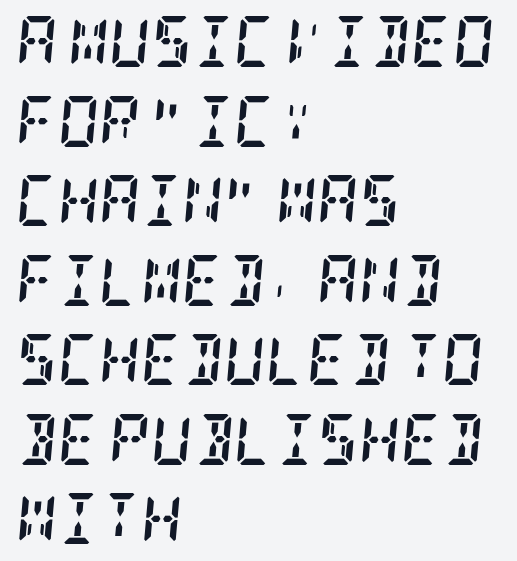
The image shows 51 px semibold, condensed serif type, italic (leaning right); set left-aligned, normal line spacing (1.56x), normal letter spacing, not underlined; low stroke contrast and a large x-height.
